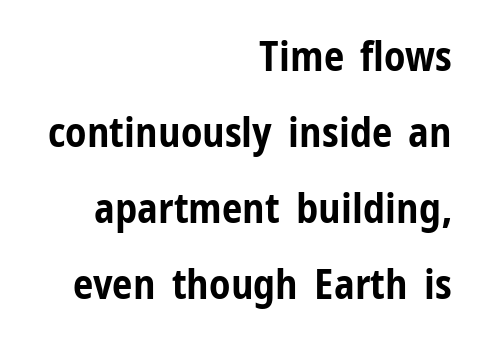
The image shows 41 px bold, condensed sans-serif type, upright; set right-aligned, line spacing 1.85x, normal letter spacing, not underlined; low stroke contrast and a medium x-height.
